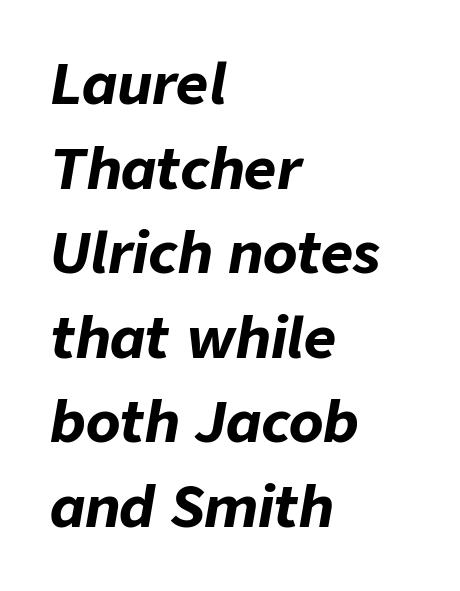
The image shows 56 px bold type, italic (leaning right); set left-aligned, normal line spacing (1.51x), normal letter spacing, not underlined; low stroke contrast and a medium x-height.
